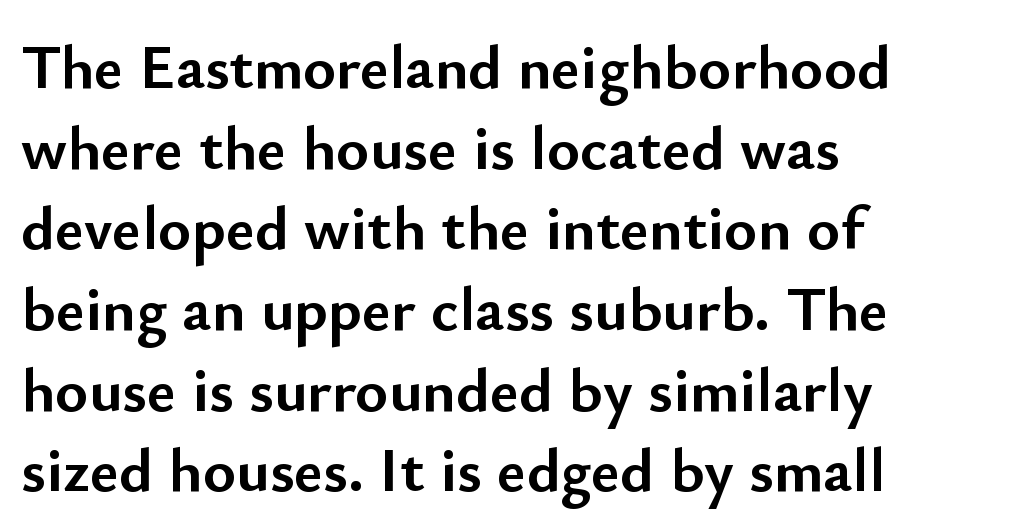
The paragraph shown leans on its left margin. Glyph-to-glyph distance matches everyday printed text. The space between consecutive lines is moderate. Observe the absence of serifs on each vertical stroke in this sample.
